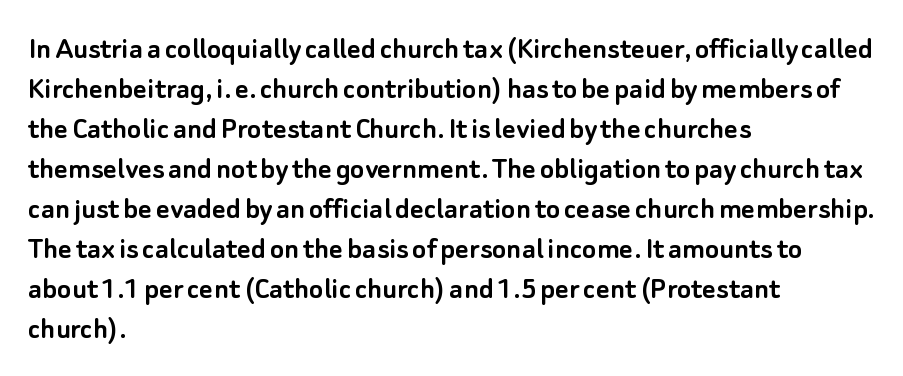
Glyph-to-glyph distance matches everyday printed text. Each line starts at the same left margin while the right side varies. These lines are rendered in a variable-pitch font. Anything drawn beneath the words? Only blank space. Stroke terminals: plain, sans-serif. No italicization has been applied; the sample stays upright.
